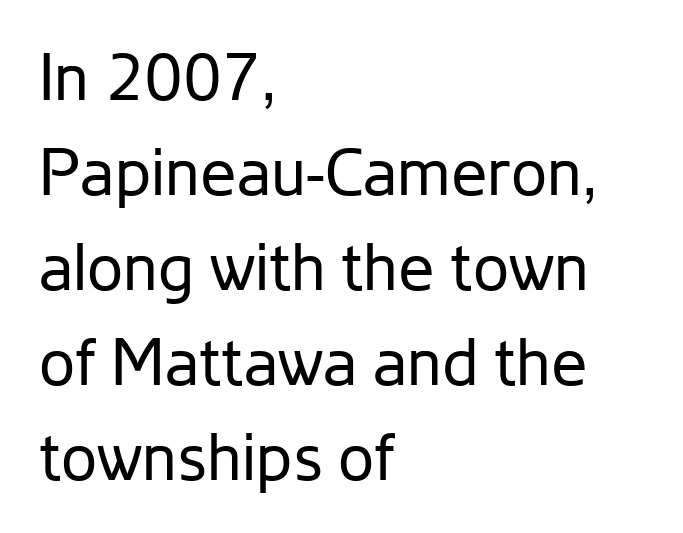
The image shows 65 px regular-weight sans-serif type, upright; set left-aligned, normal line spacing (1.46x), normal letter spacing, not underlined; low stroke contrast and a medium x-height.
